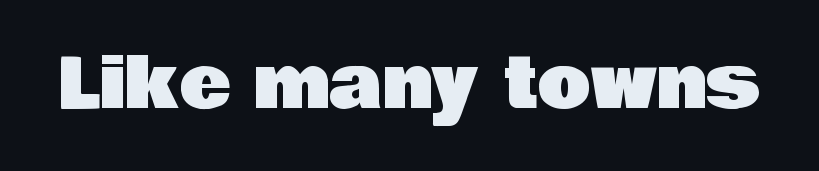
The image shows 69 px sans-serif type, upright; set normal letter spacing, not underlined; low stroke contrast and a large x-height.
